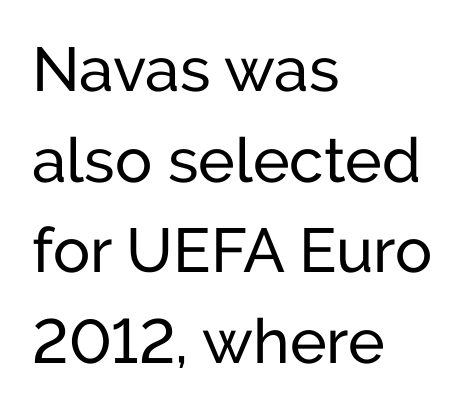
The image shows 62 px sans-serif type, upright; set left-aligned, normal line spacing (1.46x), normal letter spacing, not underlined; low stroke contrast and a medium x-height.
